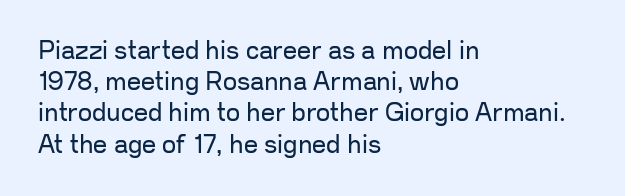
Spacing between characters is what you'd get straight out of the box. Ordinary non-slanted type is in use. The compositor pushed each line to the left boundary. Rows of type keep a routine distance in the vertical direction.
